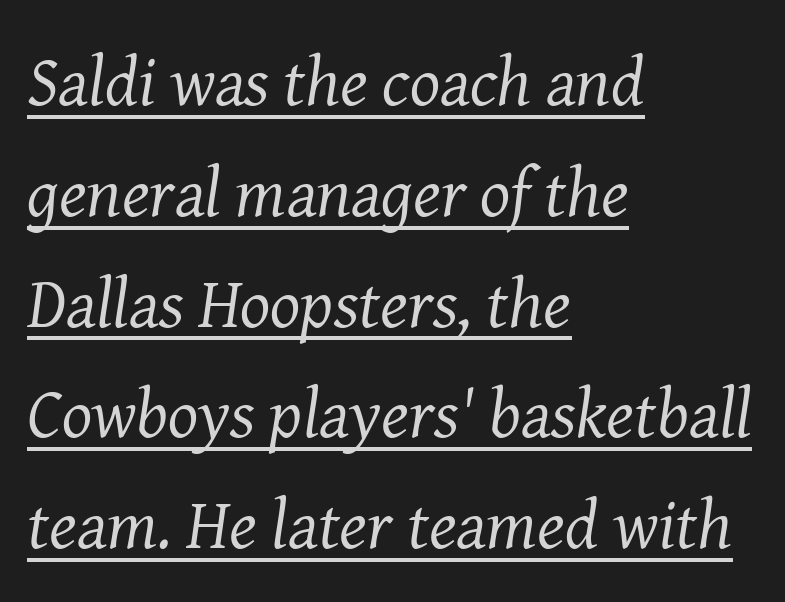
A typesetter would call this leading conventional body-copy spacing. A rule runs beneath these lines of type. Looks like regular typesetting: each glyph gets only the width it needs. The letterforms sit at book weight or below.
